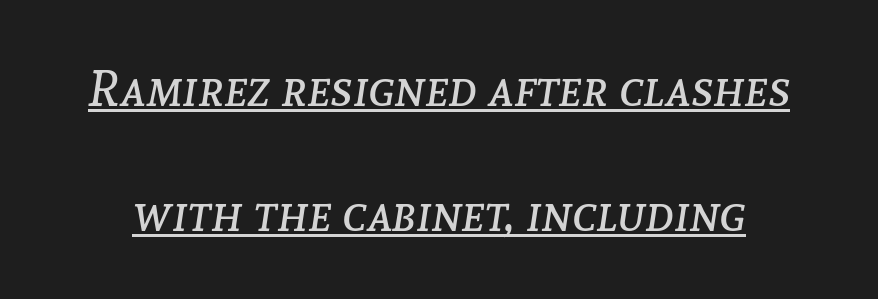
Q: Is the text bold? A: No.
Q: Is the text italic (slanted)? A: Yes, it leans right by about 8 degrees.
Q: Is the text underlined? A: Yes.
Q: Is the spacing between letters normal or unusually wide? A: Normal.
Q: Is the spacing between lines tight, normal or loose? A: Loose.
Q: Width (condensed, normal, or wide)? A: Normal.
Q: Stroke contrast? A: Low.
Q: x-height? A: Medium.
Q: Monospaced? A: No.
